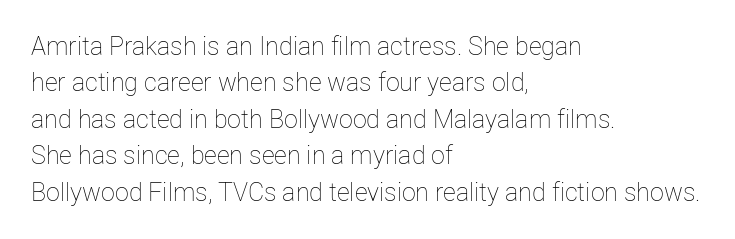
The image shows 25 px text type, upright; set left-aligned, normal line spacing (1.46x), normal letter spacing, not underlined.
